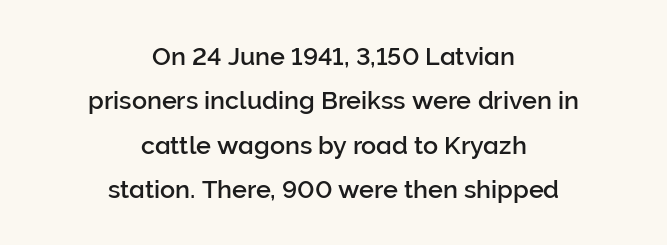
The image shows 25 px text type, upright; set centered, line spacing 1.78x, normal letter spacing, not underlined.
